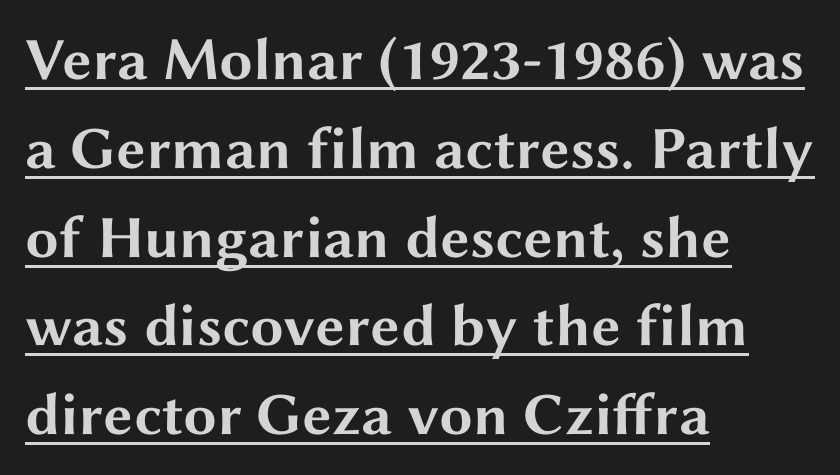
The image shows 60 px bold, wide sans-serif type, upright; set left-aligned, normal line spacing (1.48x), normal letter spacing, underlined; medium stroke contrast and a medium x-height.
